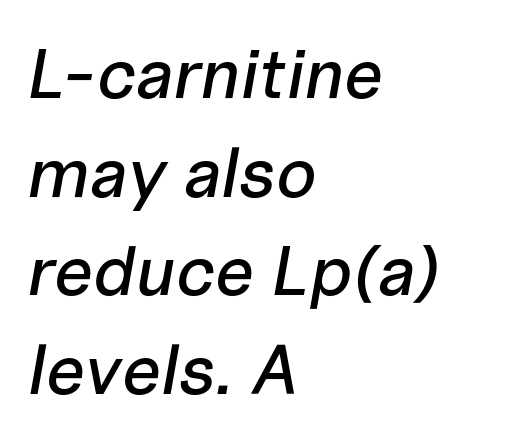
The rendering keeps characters at their native spacing. The letters are slanted; this is an italic face. Check the space under the baseline: it is left empty. The lines sit at an ordinary, default distance from one another. Horizontal alignment here is leftward, the default for most running prose. Spacing verdict: proportional, widths tailored to each character.
